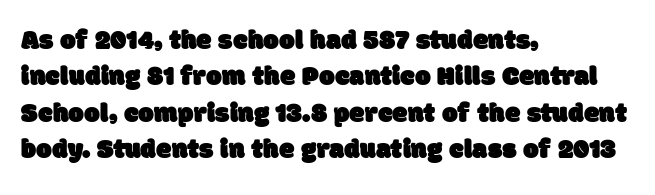
{"serif": "no", "width": "normal", "stroke_contrast": "low", "x_height": "large", "monospaced": "no", "underline": "no", "align": "left", "line_spacing": "normal", "line_spacing_ratio": 1.3, "letter_spacing": "normal", "letter_spacing_em": 0.0, "glyph_px": 28}
